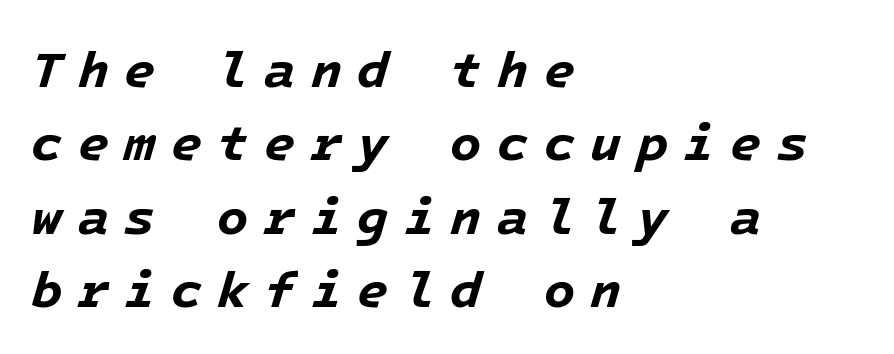
The image shows 51 px bold type, italic (leaning right); set left-aligned, normal line spacing (1.44x), unusually wide letter spacing (+0.3 em), not underlined; low stroke contrast and a medium x-height.
